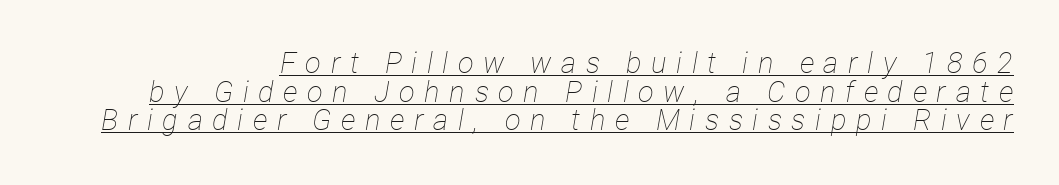
The image shows 29 px thin, condensed type, italic (leaning right); set tight line spacing (0.99x), unusually wide letter spacing (+0.33 em), underlined; low stroke contrast and a medium x-height.
